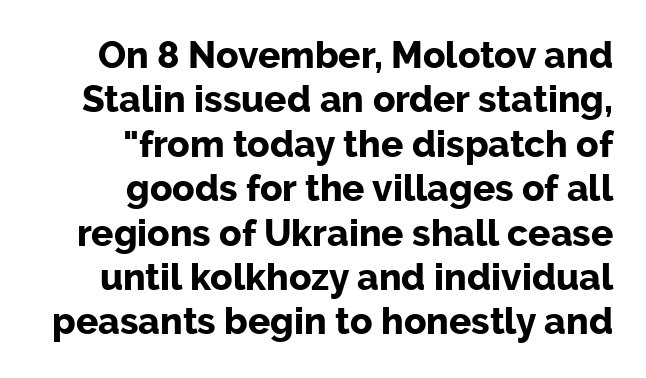
{"serif": "no", "italic": "no", "bold": "yes", "weight": "bold", "width": "normal", "stroke_contrast": "low", "x_height": "medium", "monospaced": "no", "underline": "no", "align": "right", "line_spacing_ratio": 1.2, "letter_spacing": "normal", "letter_spacing_em": 0.0, "glyph_px": 37}
